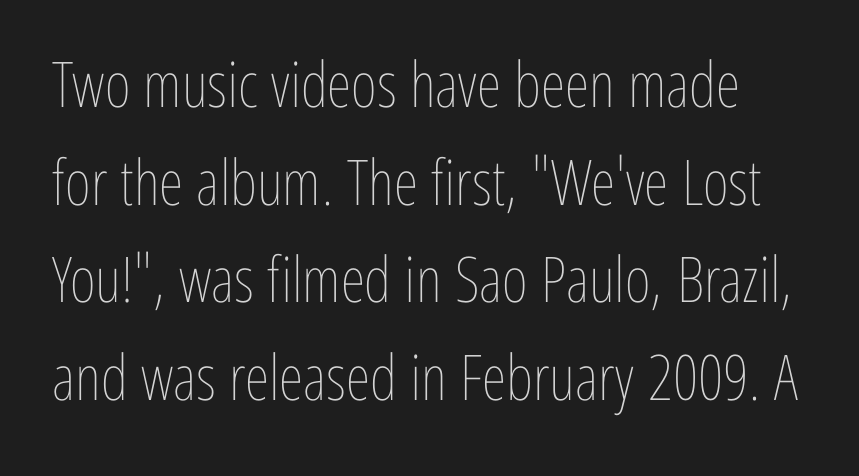
The image shows 63 px thin, condensed type, upright; set normal line spacing (1.55x), normal letter spacing, not underlined; low stroke contrast and a medium x-height.
